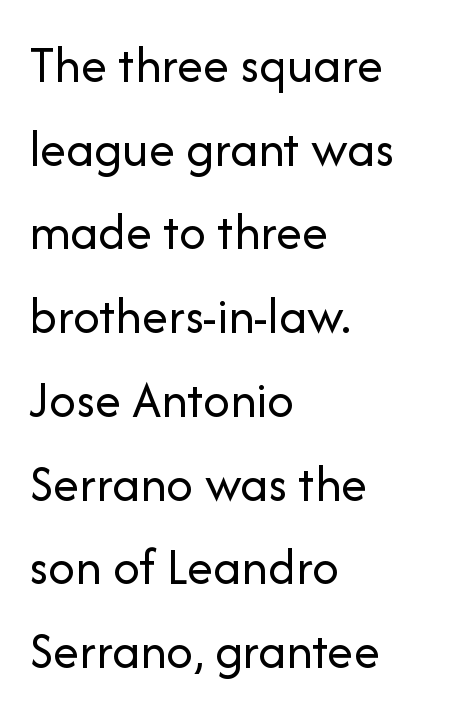
The specimen omits any rule beneath the text block's lines. The paragraph has a hard left edge and a soft right edge. Weight: in the light-to-regular range. How are the letters spaced? Ordinarily, with no added tracking. A typesetter would call this proportional, since set widths differ per character.
